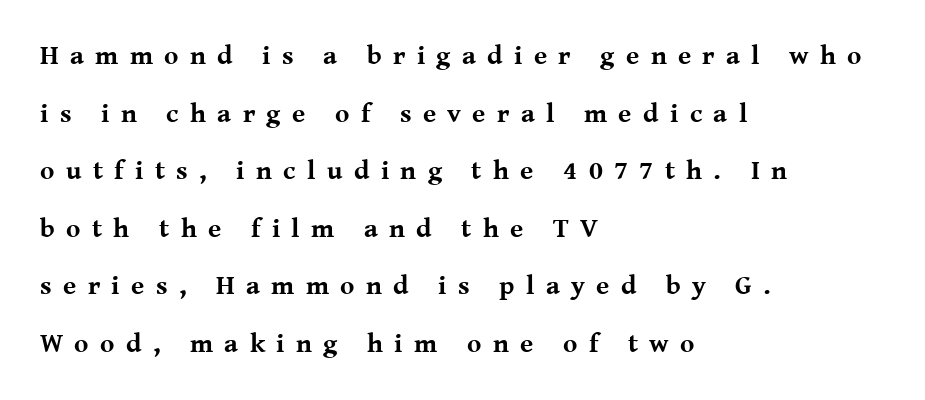
Q: Is the text bold? A: Yes.
Q: Is the text italic (slanted)? A: No, it is upright.
Q: Is the text underlined? A: No.
Q: How is the paragraph aligned? A: Left-aligned.
Q: Is the spacing between letters normal or unusually wide? A: Unusually wide.
Q: Is the spacing between lines tight, normal or loose? A: Loose.
